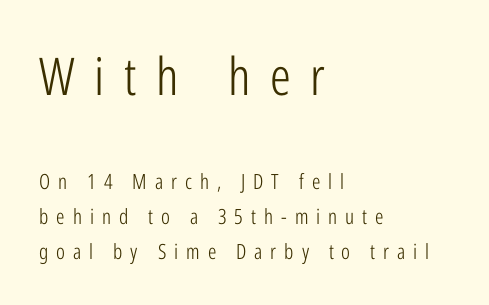
Q: Is the text bold? A: No.
Q: Is the text italic (slanted)? A: No, it is upright.
Q: Is the typeface a serif or a sans-serif typeface? A: Sans-serif.
Q: Is the text underlined? A: No.
Q: How is the paragraph aligned? A: Left-aligned.
Q: Is the spacing between letters normal or unusually wide? A: Unusually wide.
Q: Is the spacing between lines tight, normal or loose? A: Normal.
Q: Which block of text is set in a larger size, the first (top) or the second (bottom)? A: The first (top) one.
Q: Width (condensed, normal, or wide)? A: Condensed.
Q: Stroke contrast? A: Low.
Q: x-height? A: Medium.
Q: Monospaced? A: No.
